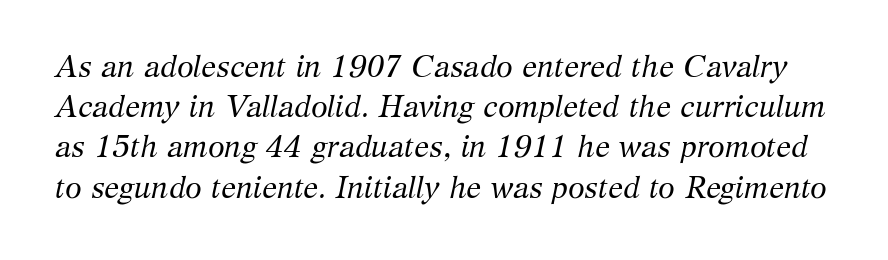
The image shows 30 px regular-weight serif type, italic (leaning right); set normal line spacing (1.34x), normal letter spacing, not underlined; medium stroke contrast and a medium x-height.
